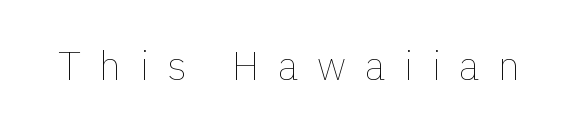
Underline: absent. Here the glyphs are tracked loosely, breaking word shapes into spaced letters. The passage shown is typed in a proportional face where columns would drift. Italic? Not at all — the glyphs are vertical. The font is comparable to plain body text, perhaps lighter.
